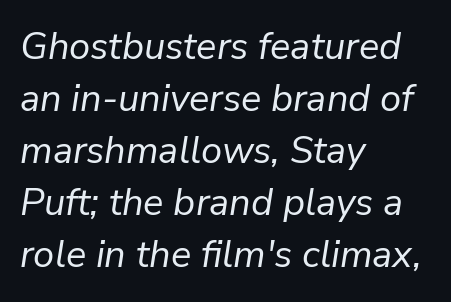
The image shows 38 px regular-weight type, italic (leaning right); set left-aligned, normal line spacing (1.37x), normal letter spacing, not underlined; low stroke contrast and a medium x-height.
